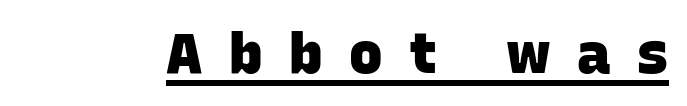
Look at the stroke-to-counter ratio: heavy, a bold. The words here are underlined. Nothing sits at the stroke ends, so this counts as sans-serif. The rendering uses natural spacing where letterforms have individual widths.
